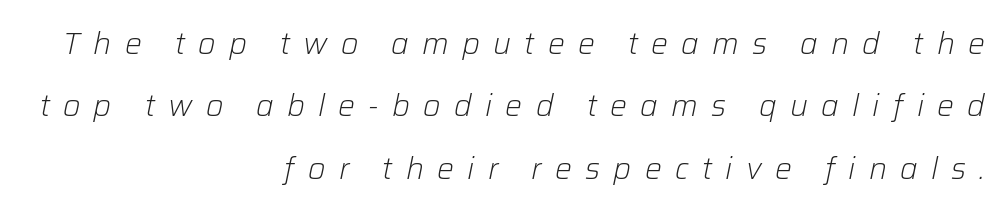
Note the varied advance widths — an 'i' is clearly narrower than an 'm'. Each stroke keeps to a modest, everyday thickness or less. Decoration check: the copy has no underline. Teacher's note: observe the even right margin — that is flush-right alignment.
